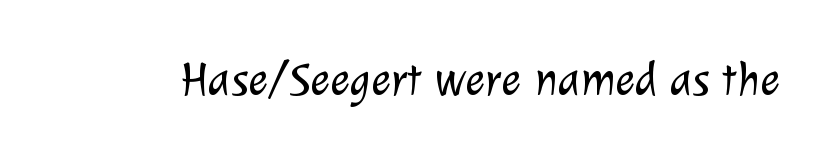
The face used here is rendered with its standard letterfit. Anything drawn beneath the words? Only blank space. Typographically, this falls in the sans-serif category. You could not count columns in this text — the font is proportionally spaced. The typeface has the unassuming heft of standard copy or less.
